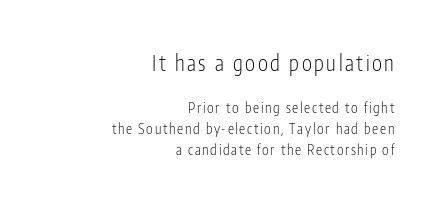
{"italic": "no", "bold": "no", "underline": "no", "align": "right", "line_spacing": "normal", "line_spacing_ratio": 1.51, "larger_block": "first", "size_ratio": 1.5, "glyph_px": 21}
